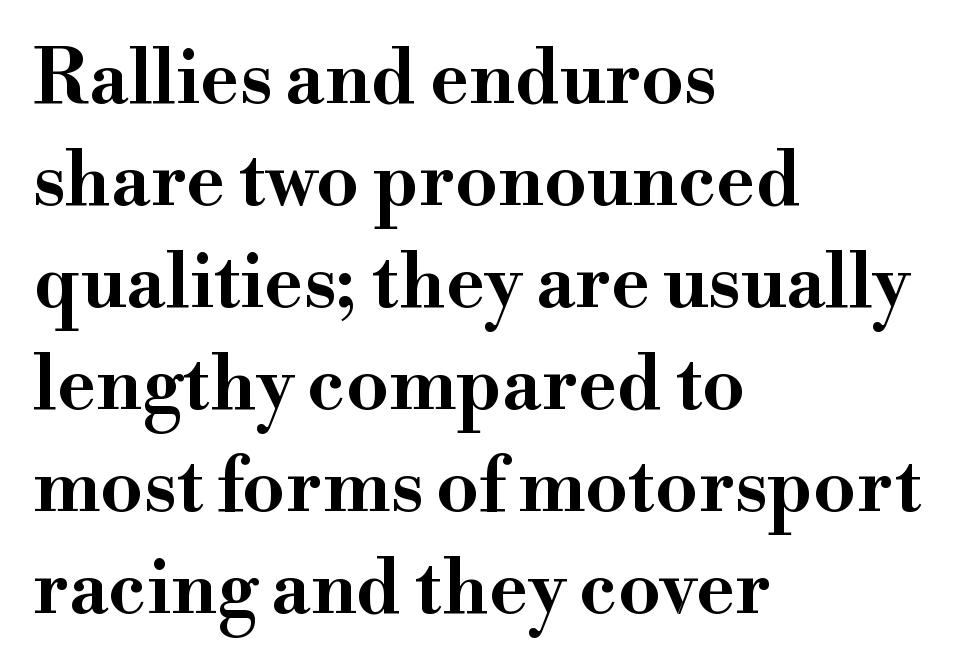
The passage shown has conventional tracking throughout. These lines were composed using upright roman letters. These lines are rendered in a variable-pitch font. Left-aligned paragraph, ragged on the right. The text was rendered using a seriffed face with decorative stroke endings. Rule under the text: the space is simply empty.
